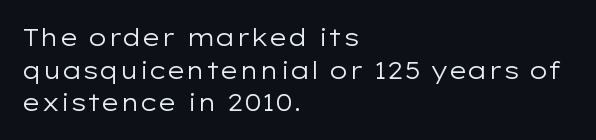
{"italic": "no", "bold": "no", "underline": "no", "align": "left", "line_spacing": "normal", "line_spacing_ratio": 1.36, "letter_spacing": "normal", "letter_spacing_em": 0.0, "glyph_px": 24}
